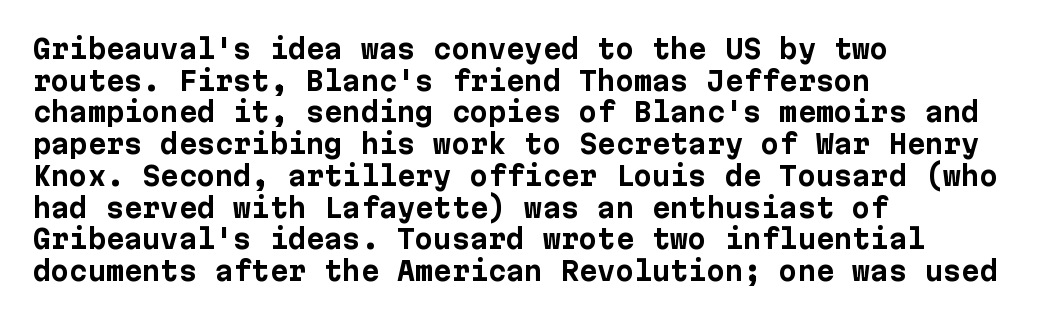
The image shows 26 px bold type, upright; set left-aligned, line spacing 1.22x, normal letter spacing, not underlined.
